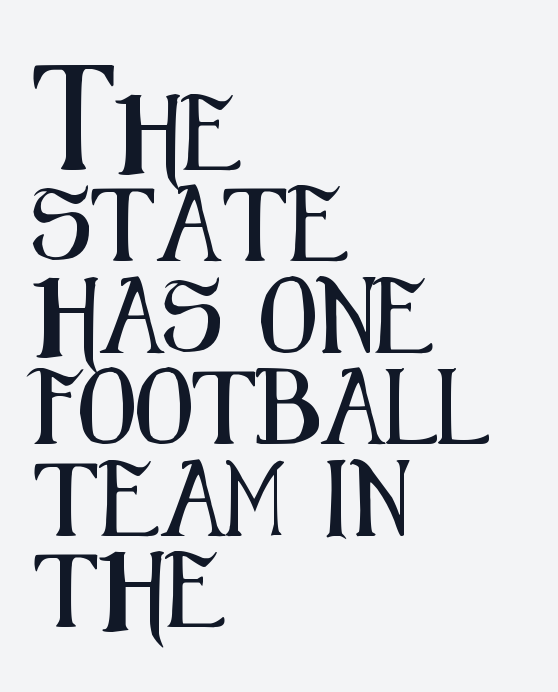
The type is set solid horizontally, with unmodified tracking. Think of a printed novel: that variable character pitch is what you see here. The foot of each line stays bare and open.
